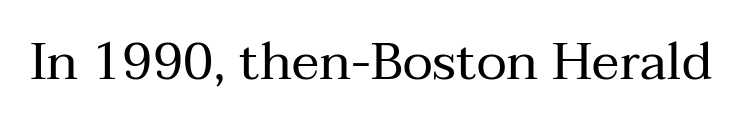
The image shows 52 px regular-weight serif type, upright; set normal letter spacing, not underlined; medium stroke contrast and a medium x-height.
